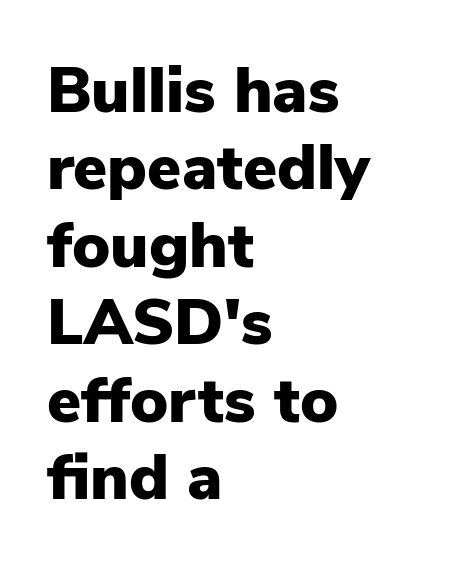
The letters stand upright; this is a roman face. Is this a fixed-width face? No — the glyphs have proportional, varying widths. Does the weight exceed regular? Yes, all the way to bold. The gap between lines stays unmarked.
